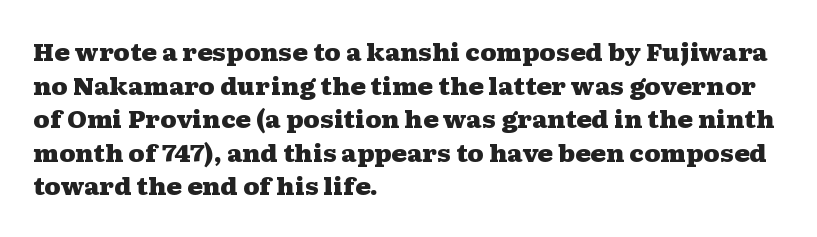
Each line starts at the same left margin while the right side varies. One glance says typical: line gaps are just what's usual. Nope, not italic — everything's standing straight. Plenty of ink on the page — the face is bold.
